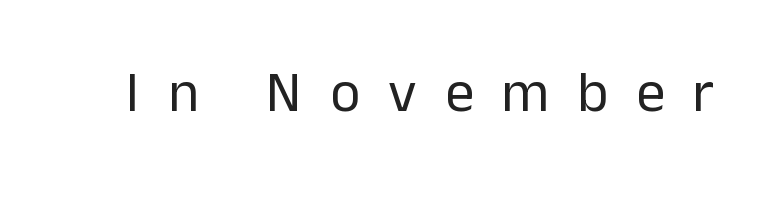
The font is comparable to plain body text, perhaps lighter. This sample has the flowing, uneven cadence of proportional lettering. How are the letters spaced? Widely, with obvious added tracking. Are there feet on the stems? There aren't — it's a sans. This rendering features lettering with no underline.
